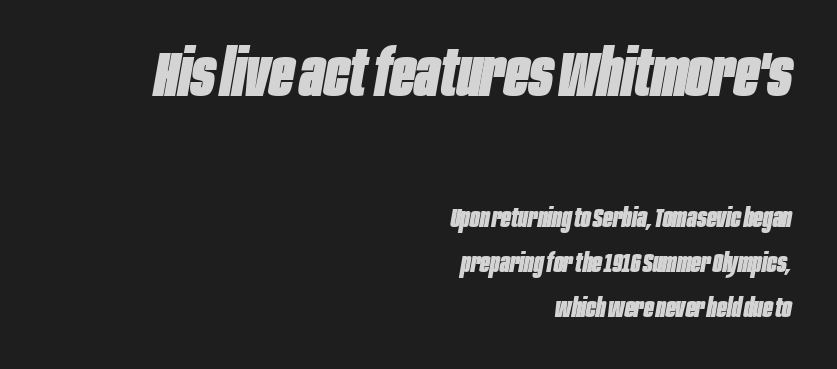
{"italic": "yes", "lean": "right", "slant_degrees": 10, "bold": "yes", "weight": "heavy", "width": "condensed", "stroke_contrast": "low", "x_height": "large", "monospaced": "no", "underline": "no", "align": "right", "line_spacing_ratio": 1.72, "letter_spacing": "normal", "letter_spacing_em": 0.0, "larger_block": "first", "size_ratio": 2.46, "glyph_px": 64}
